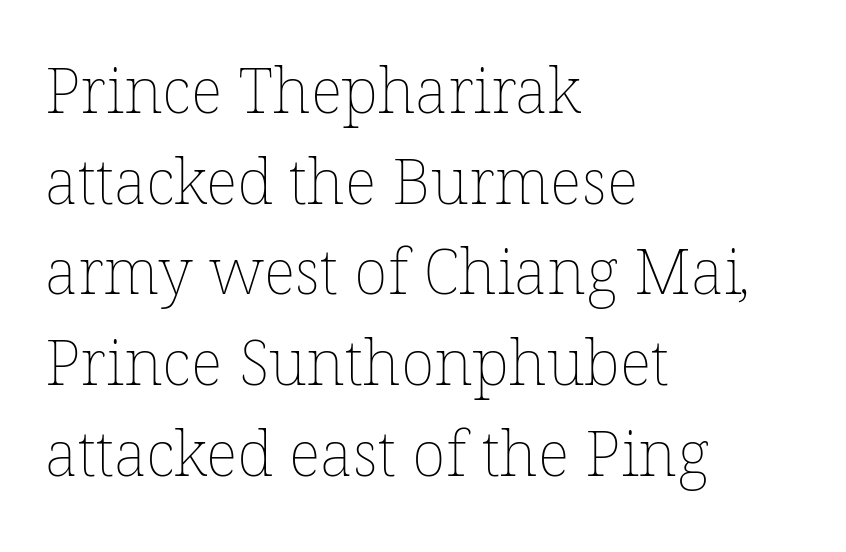
Q: Is the text bold? A: No.
Q: Is the text underlined? A: No.
Q: How is the paragraph aligned? A: Left-aligned.
Q: Is the spacing between letters normal or unusually wide? A: Normal.
Q: Is the spacing between lines tight, normal or loose? A: Normal.
Q: Width (condensed, normal, or wide)? A: Normal.
Q: Stroke contrast? A: Low.
Q: x-height? A: Medium.
Q: Monospaced? A: No.
